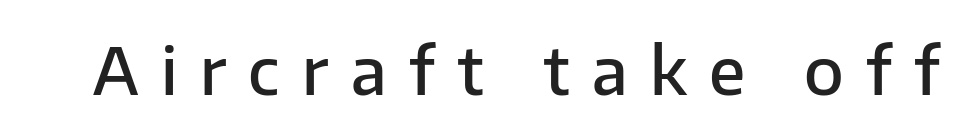
Q: Is the text bold? A: Semi-bold.
Q: Is the text italic (slanted)? A: No, it is upright.
Q: Is the typeface a serif or a sans-serif typeface? A: Sans-serif.
Q: Is the text underlined? A: No.
Q: Is the spacing between letters normal or unusually wide? A: Unusually wide.
Q: Width (condensed, normal, or wide)? A: Normal.
Q: Stroke contrast? A: Low.
Q: x-height? A: Medium.
Q: Monospaced? A: No.
